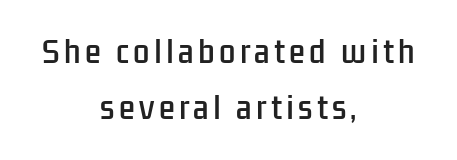
The image shows 29 px condensed sans-serif type, upright; set centered, loose line spacing (1.92x), not underlined; low stroke contrast and a medium x-height.
